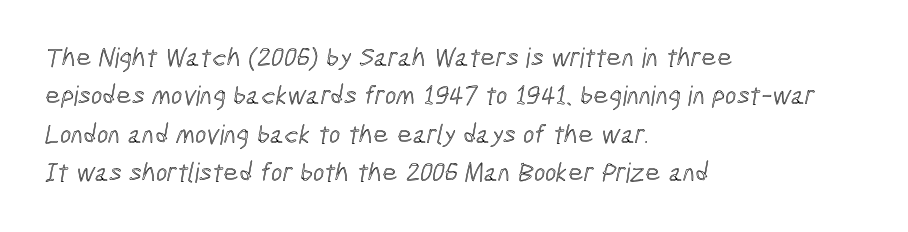
Q: Is the text underlined? A: No.
Q: How is the paragraph aligned? A: Left-aligned.
Q: Is the spacing between letters normal or unusually wide? A: Normal.
Q: Is the spacing between lines tight, normal or loose? A: Normal.
